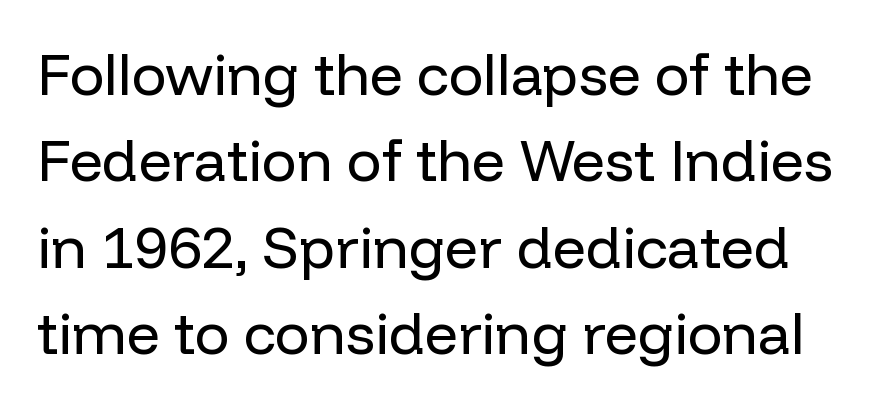
Q: Is the text bold? A: No.
Q: Is the text italic (slanted)? A: No, it is upright.
Q: Is the typeface a serif or a sans-serif typeface? A: Sans-serif.
Q: Is the text underlined? A: No.
Q: Is the spacing between letters normal or unusually wide? A: Normal.
Q: Is the spacing between lines tight, normal or loose? A: Normal.
Q: Width (condensed, normal, or wide)? A: Normal.
Q: Stroke contrast? A: Low.
Q: x-height? A: Medium.
Q: Monospaced? A: No.
